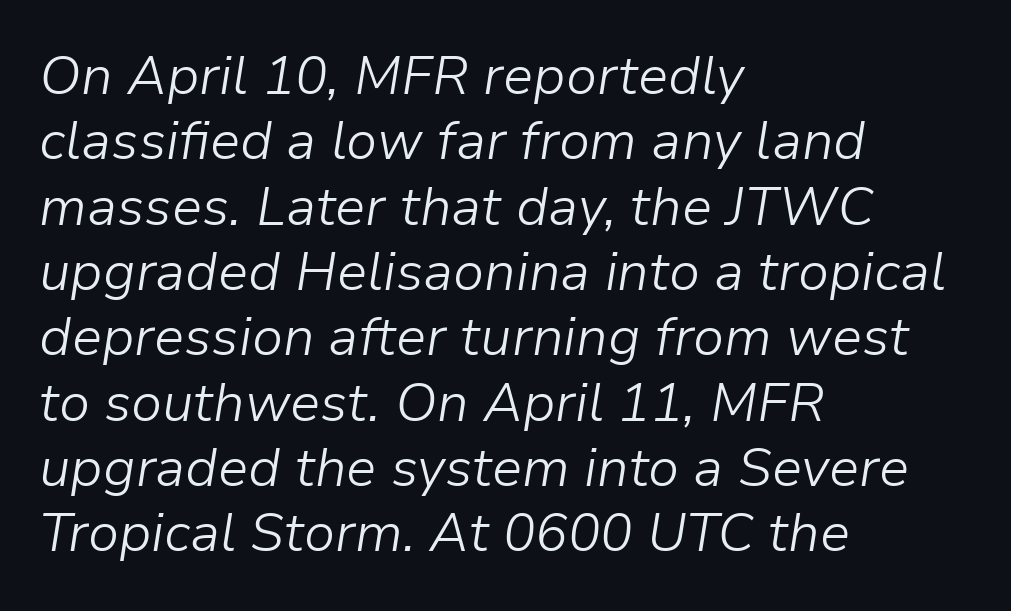
{"italic": "yes", "lean": "right", "slant_degrees": 9, "bold": "no", "weight": "light", "width": "normal", "stroke_contrast": "low", "x_height": "medium", "monospaced": "no", "underline": "no", "align": "left", "line_spacing_ratio": 1.21, "letter_spacing": "normal", "letter_spacing_em": 0.0, "glyph_px": 54}
